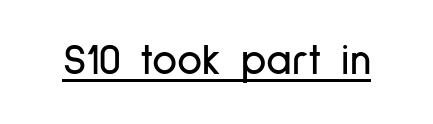
Compared with typical body copy, the letter spacing here is the same. The letters carry no serifs — their stems end cleanly without finishing strokes. Note the varied advance widths — an 'i' is clearly narrower than an 'm'. The rendered words wear a rule along their underside.
